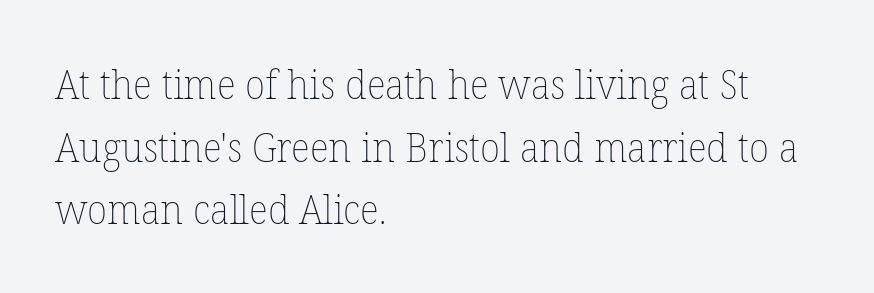
Q: Is the text bold? A: No.
Q: Is the text italic (slanted)? A: No, it is upright.
Q: Is the text underlined? A: No.
Q: How is the paragraph aligned? A: Left-aligned.
Q: Is the spacing between letters normal or unusually wide? A: Normal.
Q: Is the spacing between lines tight, normal or loose? A: Normal.
Q: Width (condensed, normal, or wide)? A: Normal.
Q: Stroke contrast? A: Low.
Q: x-height? A: Medium.
Q: Monospaced? A: No.
